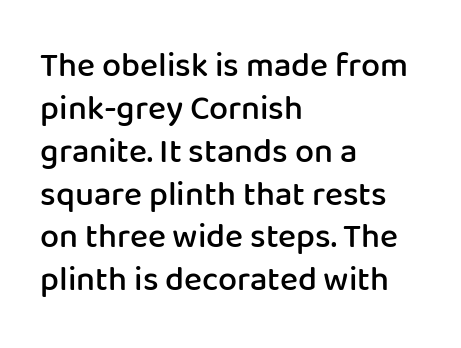
{"serif": "no", "italic": "no", "bold": "semi", "weight": "semibold", "width": "normal", "stroke_contrast": "low", "x_height": "medium", "monospaced": "no", "underline": "no", "align": "left", "line_spacing": "normal", "line_spacing_ratio": 1.26, "letter_spacing": "normal", "letter_spacing_em": 0.0, "glyph_px": 34}
